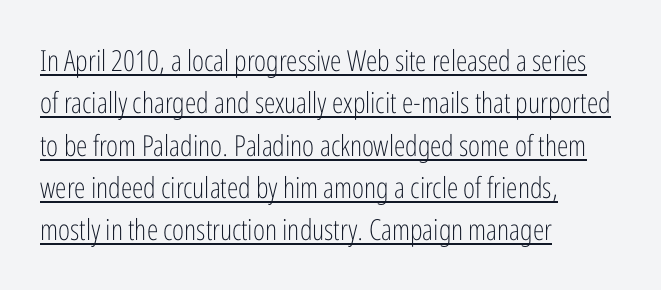
The image shows 29 px light, condensed sans-serif type, upright; set left-aligned, normal line spacing (1.46x), normal letter spacing, underlined; low stroke contrast and a medium x-height.
